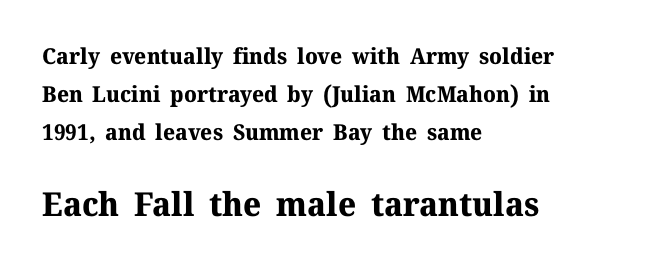
{"serif": "yes", "italic": "no", "bold": "yes", "weight": "bold", "width": "normal", "stroke_contrast": "medium", "x_height": "medium", "monospaced": "no", "underline": "no", "align": "left", "line_spacing_ratio": 1.73, "letter_spacing": "normal", "letter_spacing_em": 0.0, "larger_block": "second", "size_ratio": 1.5, "glyph_px": 33}
